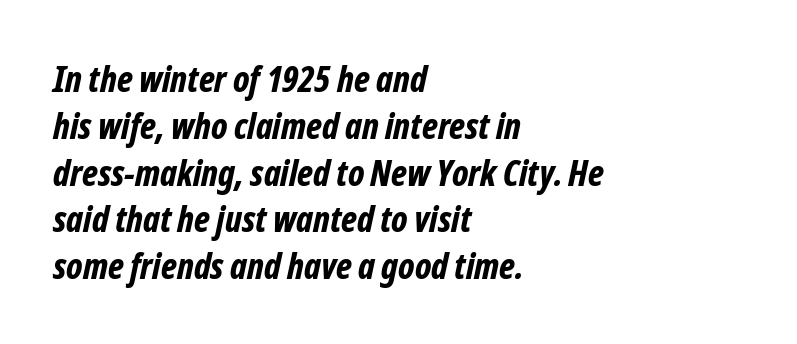
The image shows 36 px bold, condensed type, italic (leaning right); set left-aligned, normal line spacing (1.3x), normal letter spacing, not underlined; low stroke contrast and a medium x-height.
